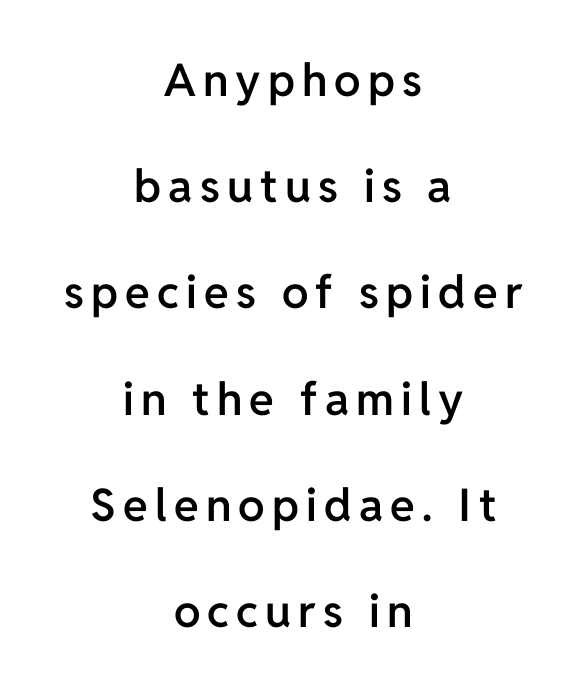
The image shows 45 px semibold sans-serif type, upright; set centered, loose line spacing (2.36x), not underlined; low stroke contrast and a medium x-height.
